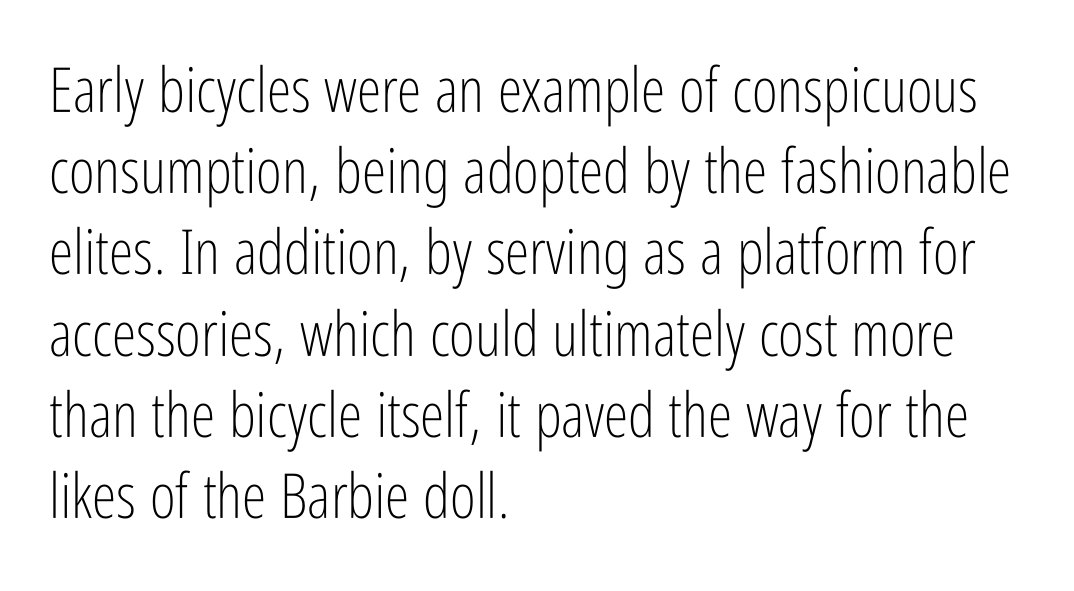
The passage shown is typed in a proportional face where columns would drift. Letter spacing: default. Quick note: underline off. A roman cut, with each character standing at attention. Font category for this specimen: sans-serif. Vertically, the passage feels balanced, rows spaced as you'd expect.
